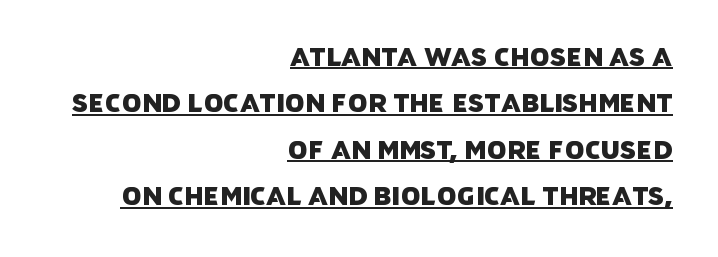
{"underline": "yes", "align": "right", "line_spacing_ratio": 1.86, "letter_spacing": "normal", "letter_spacing_em": 0.0, "glyph_px": 25}
